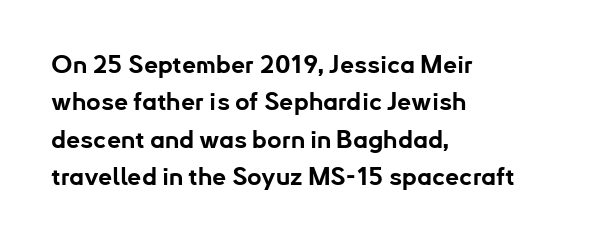
{"italic": "no", "bold": "yes", "underline": "no", "align": "left", "line_spacing": "normal", "line_spacing_ratio": 1.5, "letter_spacing": "normal", "letter_spacing_em": 0.0, "glyph_px": 25}
